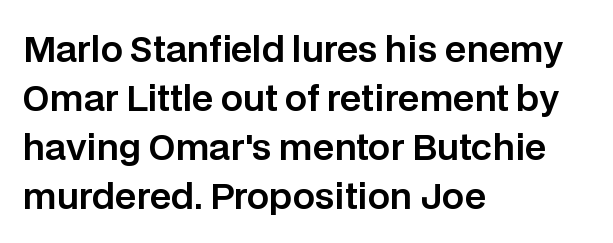
Q: Is the text italic (slanted)? A: No, it is upright.
Q: Is the typeface a serif or a sans-serif typeface? A: Sans-serif.
Q: Is the text underlined? A: No.
Q: How is the paragraph aligned? A: Left-aligned.
Q: Is the spacing between letters normal or unusually wide? A: Normal.
Q: Is the spacing between lines tight, normal or loose? A: Normal.
Q: Width (condensed, normal, or wide)? A: Normal.
Q: Stroke contrast? A: Low.
Q: x-height? A: Large.
Q: Monospaced? A: No.
